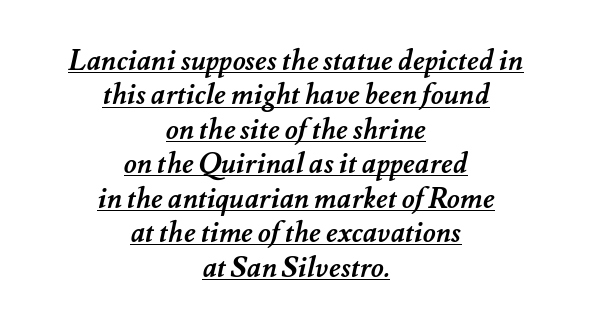
{"bold": "yes", "weight": "semibold", "width": "normal", "stroke_contrast": "medium", "x_height": "small", "monospaced": "no", "underline": "yes", "align": "center", "line_spacing_ratio": 1.23, "letter_spacing": "normal", "letter_spacing_em": 0.0, "glyph_px": 28}
